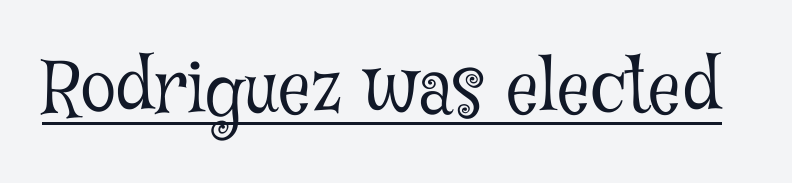
The image shows 72 px light, condensed serif type, upright; set normal letter spacing, underlined; low stroke contrast and a medium x-height.
